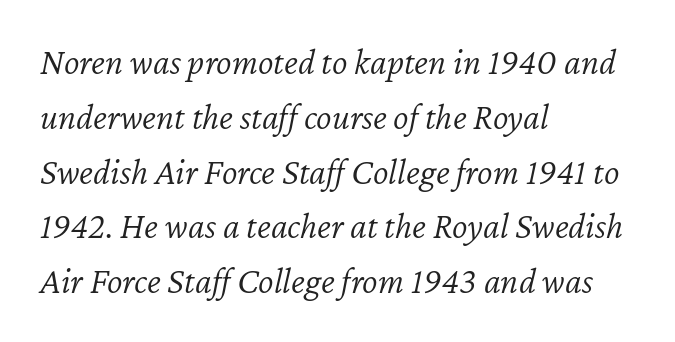
Q: Is the text bold? A: No.
Q: Is the text italic (slanted)? A: Yes, it leans right by about 12 degrees.
Q: Is the text underlined? A: No.
Q: How is the paragraph aligned? A: Left-aligned.
Q: Is the spacing between letters normal or unusually wide? A: Normal.
Q: Is the spacing between lines tight, normal or loose? A: Normal.
Q: Width (condensed, normal, or wide)? A: Normal.
Q: Stroke contrast? A: Low.
Q: x-height? A: Medium.
Q: Monospaced? A: No.
